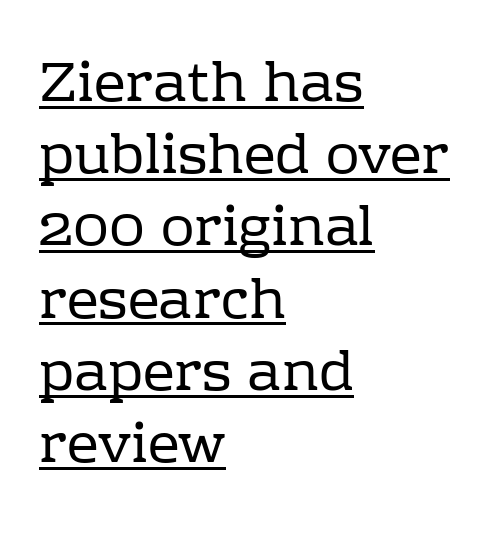
{"serif": "yes", "italic": "no", "bold": "no", "weight": "regular", "width": "normal", "stroke_contrast": "low", "x_height": "medium", "monospaced": "no", "underline": "yes", "align": "left", "line_spacing": "normal", "line_spacing_ratio": 1.29, "letter_spacing": "normal", "letter_spacing_em": 0.0, "glyph_px": 56}
